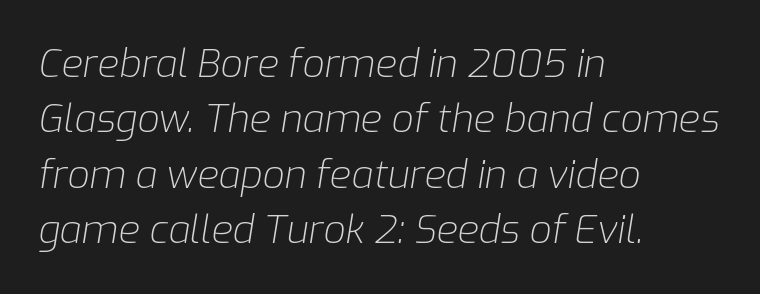
The image shows 39 px light type, italic (leaning right); set left-aligned, normal line spacing (1.42x), normal letter spacing, not underlined; low stroke contrast and a medium x-height.
